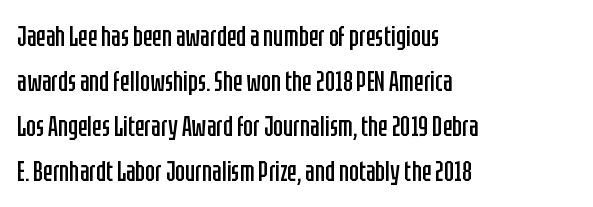
The image shows 29 px regular-weight, condensed sans-serif type, upright; set left-aligned, normal line spacing (1.55x), normal letter spacing, not underlined; low stroke contrast and a large x-height.
